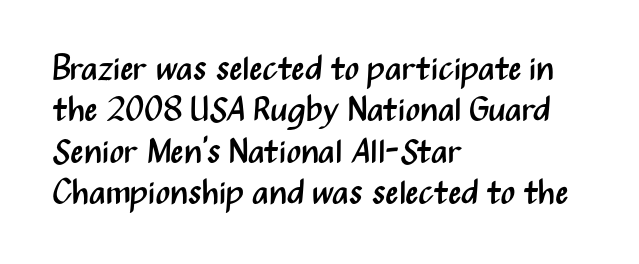
Q: Is the text bold? A: No.
Q: Is the text italic (slanted)? A: No, it is upright.
Q: Is the typeface a serif or a sans-serif typeface? A: Sans-serif.
Q: Is the text underlined? A: No.
Q: How is the paragraph aligned? A: Left-aligned.
Q: Is the spacing between letters normal or unusually wide? A: Normal.
Q: Width (condensed, normal, or wide)? A: Condensed.
Q: Stroke contrast? A: Medium.
Q: x-height? A: Medium.
Q: Monospaced? A: No.
